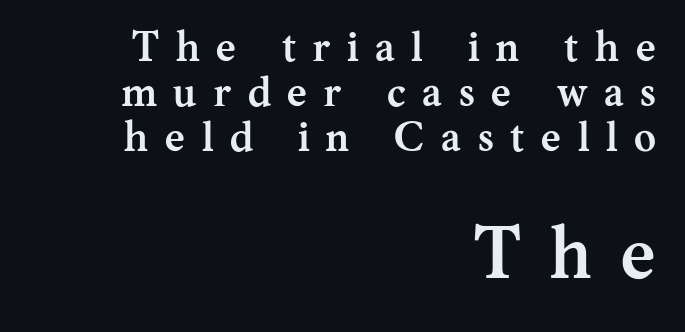
The image shows 73 px semibold serif type, upright; set right-aligned, tight line spacing (1.07x), unusually wide letter spacing (+0.4 em), not underlined; the second (bottom) block is 1.74x larger; medium stroke contrast and a medium x-height.
